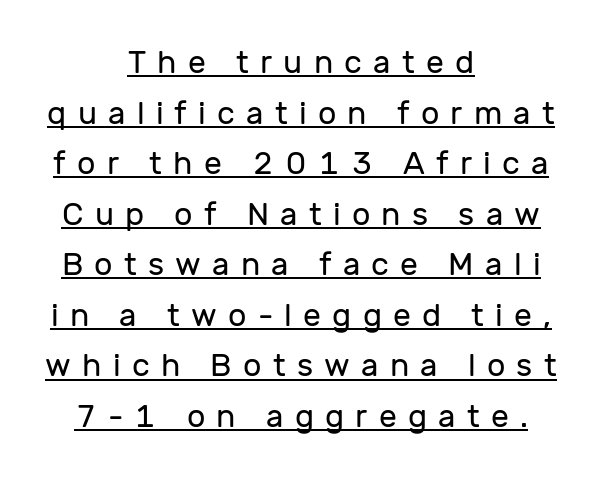
When letters stand straight like this, we call the style roman or upright. The passage shown stacks its lines at a standard gap. Does a line run under the words? Yes, clearly. In CSS terms this would be text-align: center.
